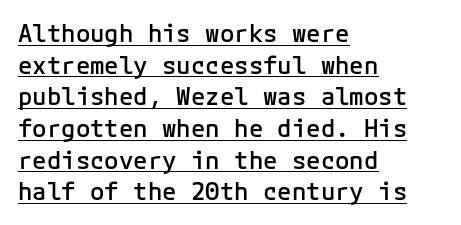
Q: Is the text bold? A: Semi-bold.
Q: Is the text italic (slanted)? A: No, it is upright.
Q: Is the text underlined? A: Yes.
Q: How is the paragraph aligned? A: Left-aligned.
Q: Is the spacing between letters normal or unusually wide? A: Normal.
Q: Is the spacing between lines tight, normal or loose? A: Normal.
